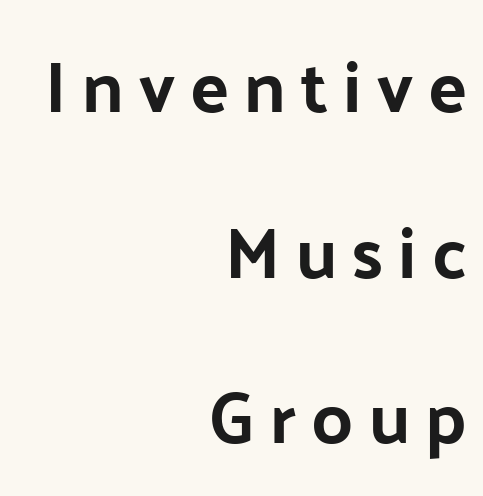
The image shows 72 px bold sans-serif type, upright; set right-aligned, loose line spacing (2.3x), unusually wide letter spacing (+0.21 em), not underlined; low stroke contrast and a medium x-height.
